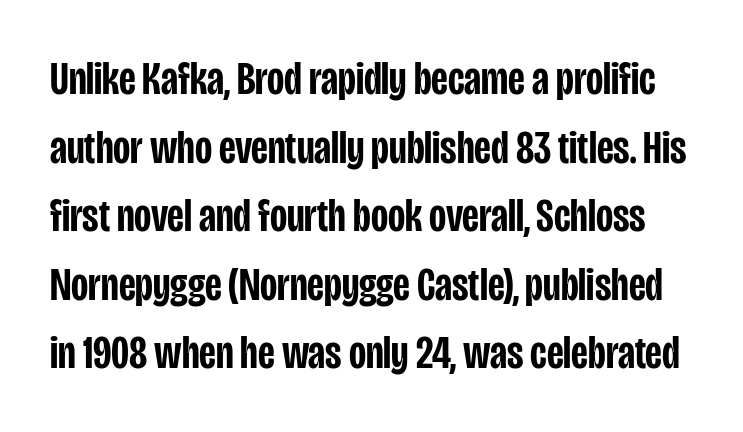
Underline: absent. How would I describe the line gaps? Plain and ordinary. The face used here is proportionally spaced, like ordinary book or web type. Observe the absence of serifs on each vertical stroke in this sample. Style check: upright. The sample has been set in demibold, a notch under bold.
